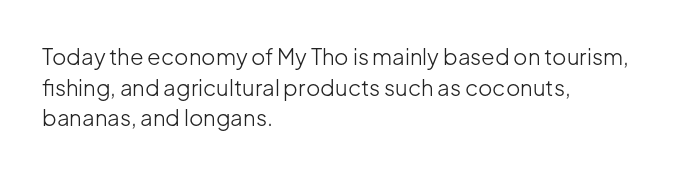
{"italic": "no", "bold": "no", "underline": "no", "align": "left", "line_spacing": "normal", "line_spacing_ratio": 1.39, "letter_spacing": "normal", "letter_spacing_em": 0.0, "glyph_px": 22}
